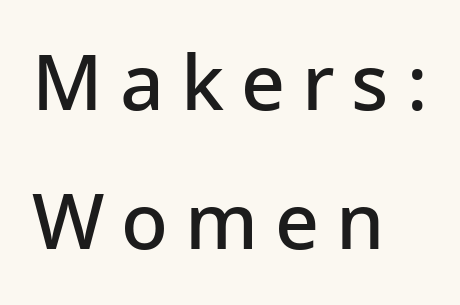
The image shows 77 px semibold sans-serif type, upright; set left-aligned, line spacing 1.81x, unusually wide letter spacing (+0.22 em), not underlined; low stroke contrast and a medium x-height.
